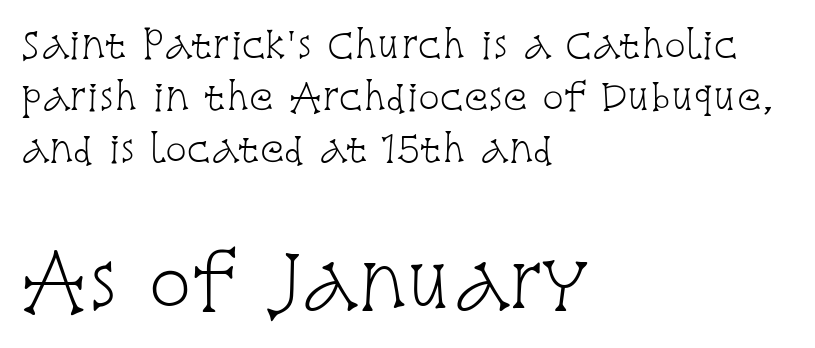
The face used here is seriffed, in the tradition of book romans. Weight: not bold — regular or lighter. Descenders are the only things crossing below the line. The rendering anchors every line to the left-hand side.
